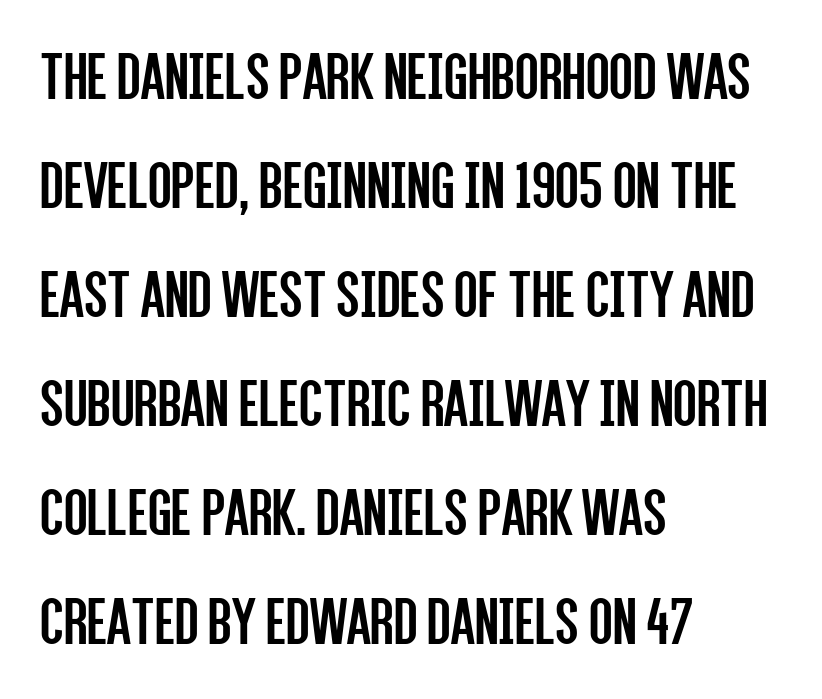
The image shows 69 px regular-weight, condensed sans-serif type, upright; set left-aligned, normal line spacing (1.58x), normal letter spacing, not underlined; low stroke contrast and a large x-height.
